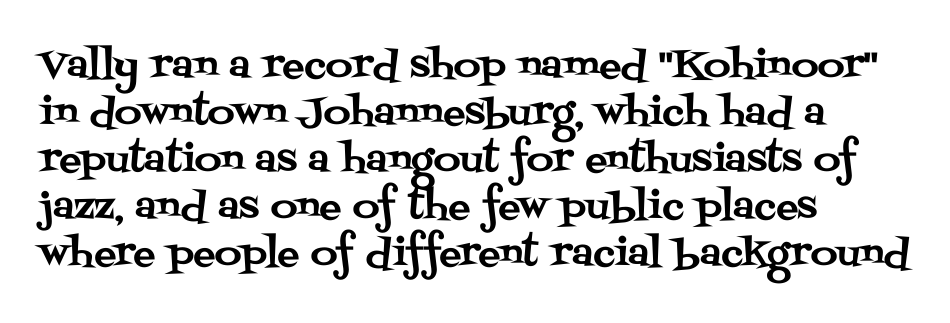
{"serif": "yes", "italic": "no", "width": "normal", "stroke_contrast": "medium", "x_height": "large", "monospaced": "no", "underline": "no", "align": "left", "line_spacing": "normal", "line_spacing_ratio": 1.27, "letter_spacing": "normal", "letter_spacing_em": 0.0, "glyph_px": 37}
